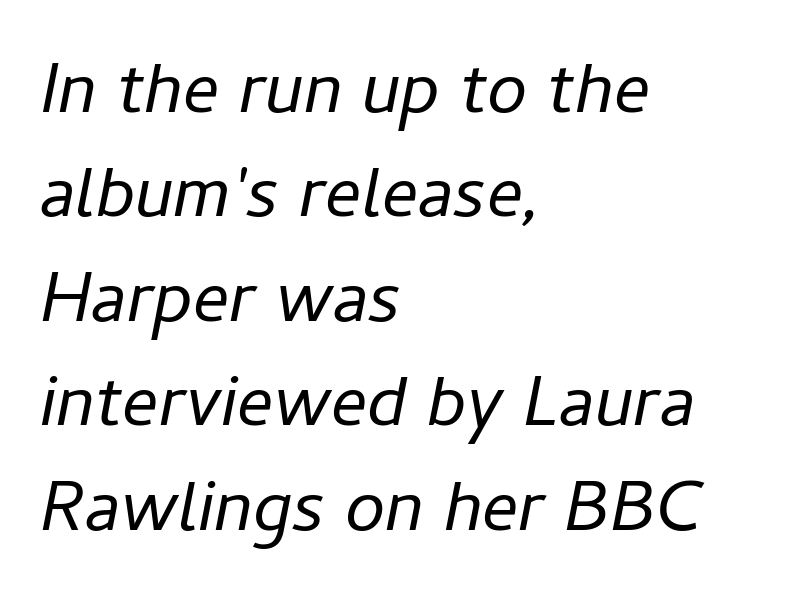
{"italic": "yes", "lean": "right", "slant_degrees": 11, "bold": "no", "weight": "regular", "width": "normal", "stroke_contrast": "low", "x_height": "medium", "monospaced": "no", "underline": "no", "align": "left", "line_spacing": "normal", "line_spacing_ratio": 1.45, "letter_spacing": "normal", "letter_spacing_em": 0.0, "glyph_px": 72}
